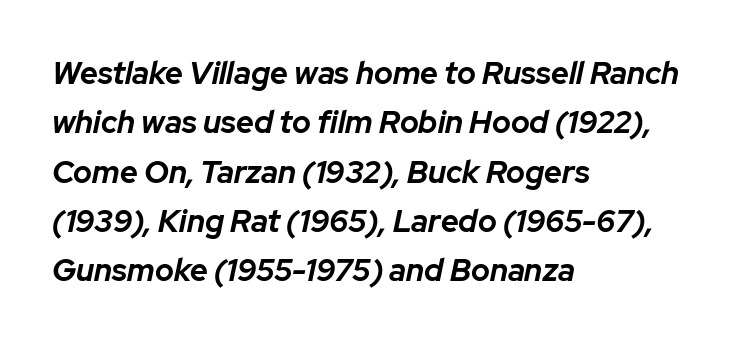
The image shows 31 px bold type, italic (leaning right); set left-aligned, normal line spacing (1.59x), normal letter spacing, not underlined; low stroke contrast and a medium x-height.
